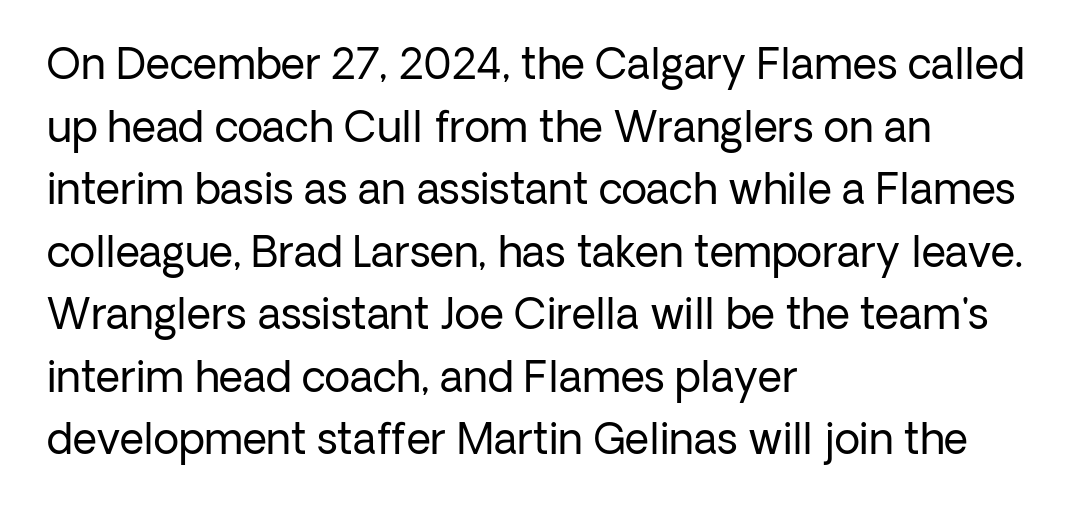
The image shows 42 px regular-weight sans-serif type, upright; set left-aligned, normal line spacing (1.49x), normal letter spacing, not underlined; low stroke contrast and a medium x-height.
